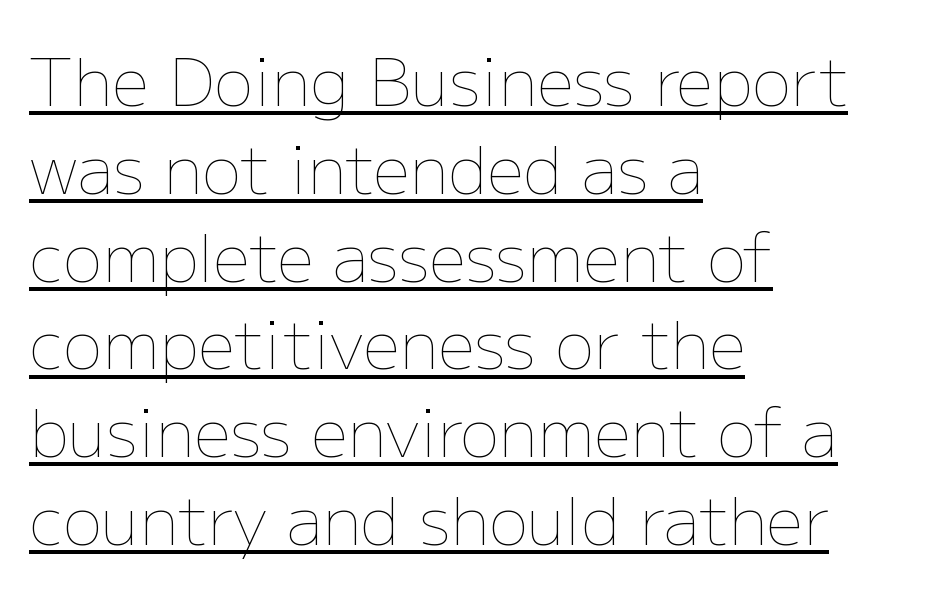
{"italic": "no", "bold": "no", "weight": "thin", "width": "normal", "stroke_contrast": "low", "x_height": "medium", "monospaced": "no", "underline": "yes", "align": "left", "line_spacing": "normal", "line_spacing_ratio": 1.33, "letter_spacing": "normal", "letter_spacing_em": 0.0, "glyph_px": 66}
